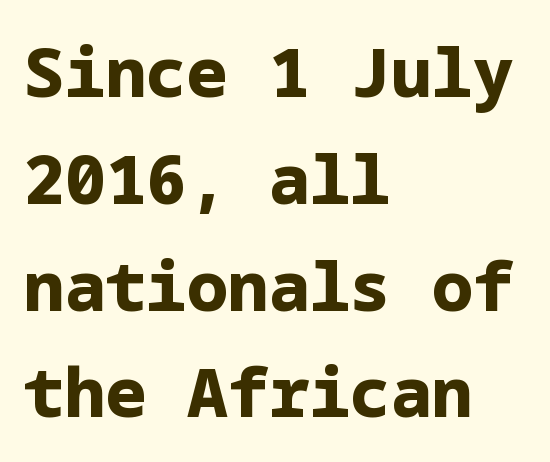
The words here are not underlined. Standard letterfit; no display-style spreading of the glyphs. Do the letters lean? They stand straight. Vertically, the passage feels balanced, rows spaced as you'd expect. The passage shown is typeset with a sans-serif family. Leftover space on each line is placed entirely after the last word.
